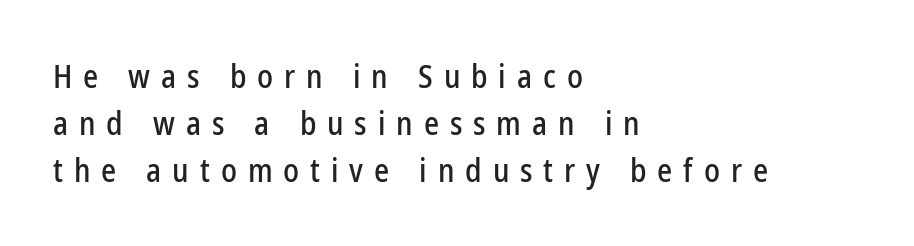
Q: Is the text italic (slanted)? A: No, it is upright.
Q: Is the typeface a serif or a sans-serif typeface? A: Sans-serif.
Q: Is the text underlined? A: No.
Q: How is the paragraph aligned? A: Left-aligned.
Q: Is the spacing between letters normal or unusually wide? A: Unusually wide.
Q: Is the spacing between lines tight, normal or loose? A: Normal.
Q: Width (condensed, normal, or wide)? A: Condensed.
Q: Stroke contrast? A: Low.
Q: x-height? A: Medium.
Q: Monospaced? A: No.
